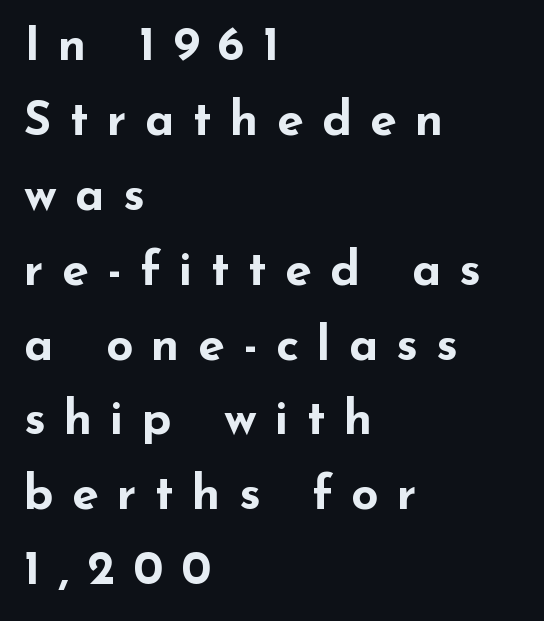
The image shows 48 px bold, wide sans-serif type, upright; set left-aligned, normal line spacing (1.56x), unusually wide letter spacing (+0.38 em), not underlined; low stroke contrast and a small x-height.
